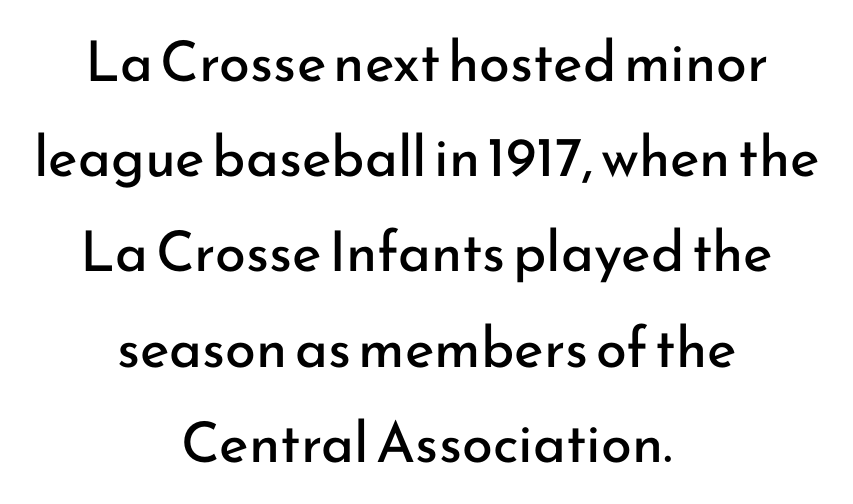
{"serif": "no", "italic": "no", "bold": "no", "weight": "regular", "width": "normal", "stroke_contrast": "low", "x_height": "small", "monospaced": "no", "underline": "no", "align": "center", "line_spacing": "normal", "line_spacing_ratio": 1.7, "letter_spacing": "normal", "letter_spacing_em": 0.0, "glyph_px": 56}
